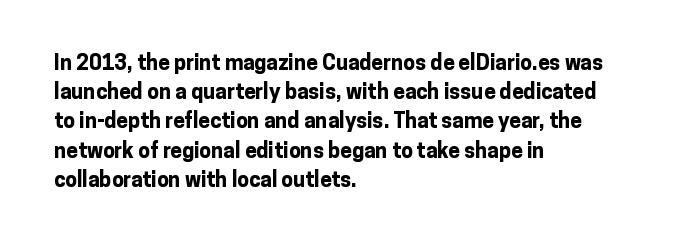
{"italic": "no", "bold": "yes", "underline": "no", "align": "left", "line_spacing": "normal", "line_spacing_ratio": 1.39, "letter_spacing": "normal", "letter_spacing_em": 0.0, "glyph_px": 21}
